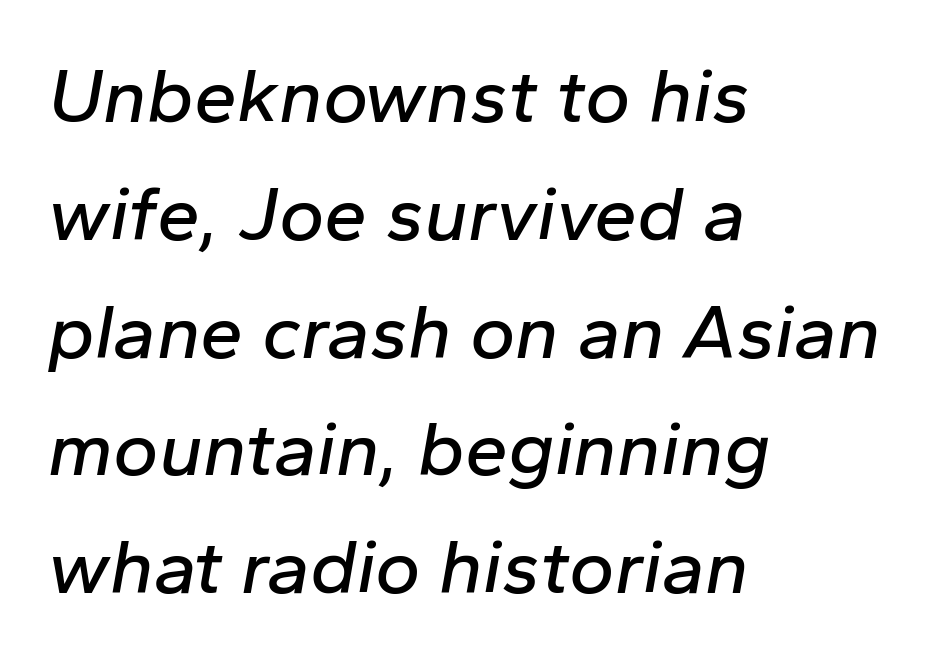
Q: Is the text italic (slanted)? A: Yes, it leans right by about 10 degrees.
Q: Is the text underlined? A: No.
Q: How is the paragraph aligned? A: Left-aligned.
Q: Is the spacing between letters normal or unusually wide? A: Normal.
Q: Is the spacing between lines tight, normal or loose? A: Normal.
Q: Width (condensed, normal, or wide)? A: Normal.
Q: Stroke contrast? A: Low.
Q: x-height? A: Medium.
Q: Monospaced? A: No.
